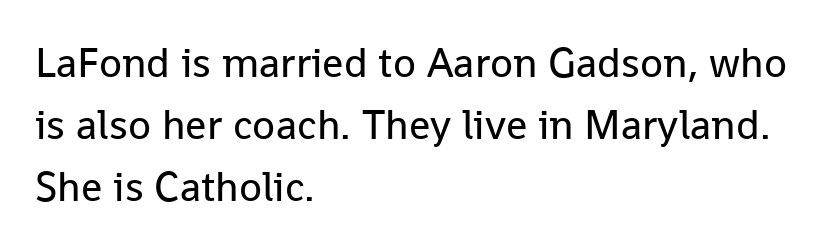
{"serif": "no", "italic": "no", "bold": "no", "weight": "regular", "width": "normal", "stroke_contrast": "low", "x_height": "medium", "monospaced": "no", "underline": "no", "align": "left", "line_spacing": "normal", "line_spacing_ratio": 1.48, "letter_spacing": "normal", "letter_spacing_em": 0.0, "glyph_px": 42}
